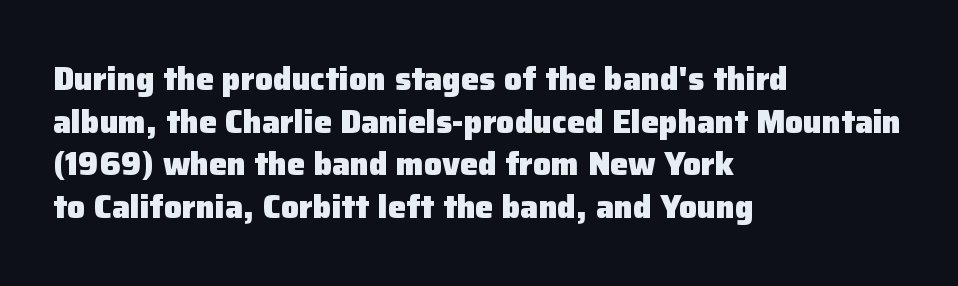
The image shows 32 px heavy sans-serif type, upright; set left-aligned, normal line spacing (1.33x), normal letter spacing, not underlined; low stroke contrast and a medium x-height.
